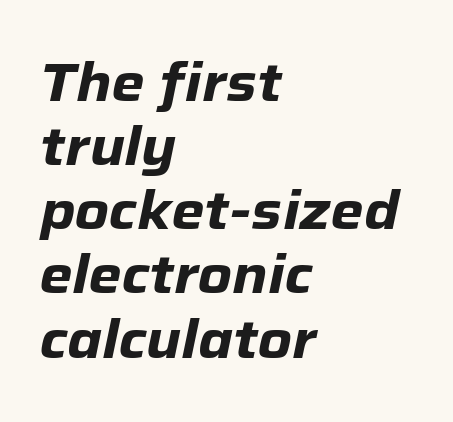
The image shows 53 px heavy type, italic (leaning right); set left-aligned, line spacing 1.21x, normal letter spacing, not underlined; low stroke contrast and a medium x-height.
